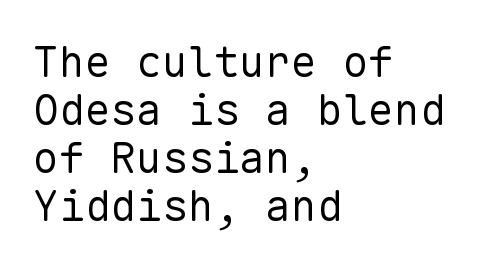
A typesetter would call this monospace, since all characters share one set width. Grotesque or geometric, the face here clearly has no serifs. The type sits square on the baseline with zero lean. You could barely slide anything between these rows.
